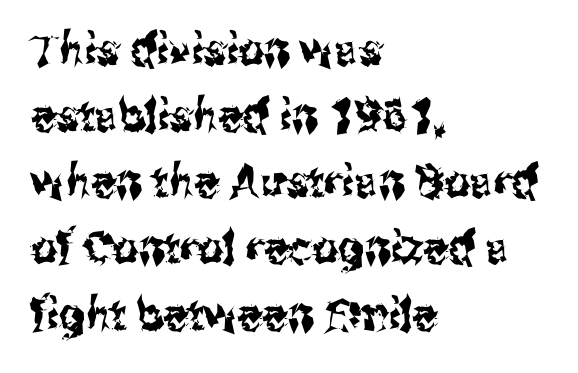
The image shows 45 px condensed sans-serif type, upright; set left-aligned, normal line spacing (1.47x), normal letter spacing, not underlined; medium stroke contrast and a medium x-height.
